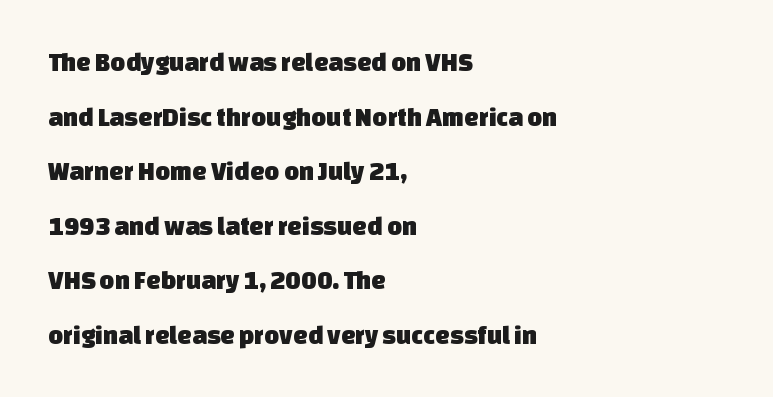
The line-height multiplier appears high, well above default. Tracking here is standard; glyphs follow each other at the usual distance. Horizontal alignment here is leftward, the default for most running prose. Letters rest on an invisible, unmarked baseline.
